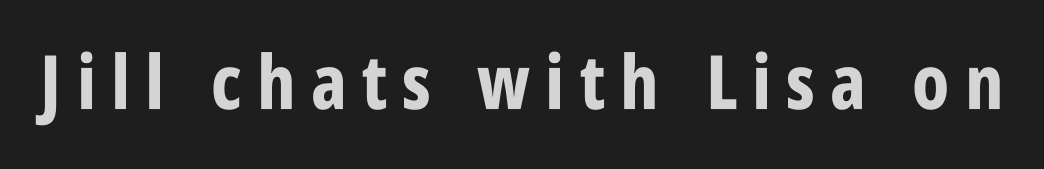
Words appear elongated and porous because spacing is wide. Unmarked baselines from the first word to the last. The rendering shows plain stroke endings on the letterforms — a sans-serif design. Posture: straight, roman, zero tilt. Proportional: the letters do not fall into vertical columns. These words are printed bold, with thick strokes throughout.
